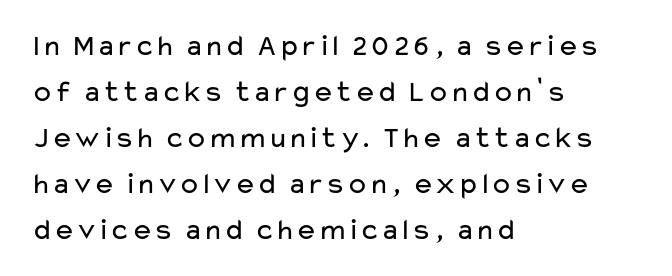
No extra ink here — the face is not bold. The passage shown is not underscored anywhere. Varying glyph widths throughout — classic text-font behaviour. How are the letters spaced? Ordinarily, with no added tracking. The setting favours the left margin, as ordinary paragraphs usually do.
